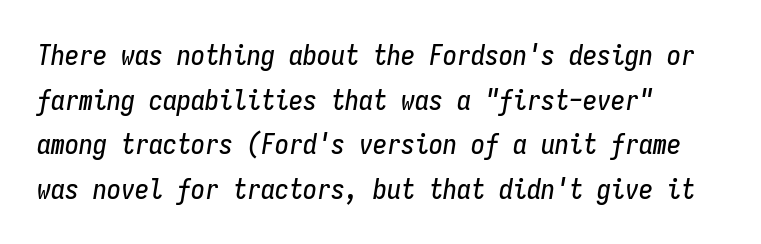
{"italic": "yes", "lean": "right", "slant_degrees": 9, "width": "condensed", "stroke_contrast": "low", "x_height": "medium", "monospaced": "yes", "underline": "no", "align": "left", "line_spacing": "normal", "line_spacing_ratio": 1.59, "letter_spacing": "normal", "letter_spacing_em": 0.0, "glyph_px": 28}
